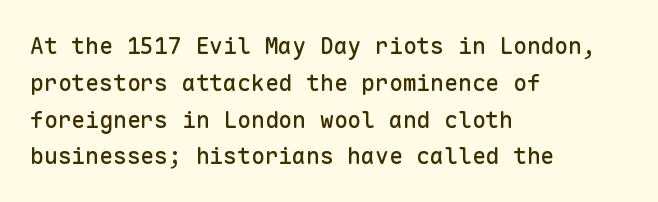
Q: Is the text italic (slanted)? A: No, it is upright.
Q: Is the text underlined? A: No.
Q: How is the paragraph aligned? A: Left-aligned.
Q: Is the spacing between letters normal or unusually wide? A: Normal.
Q: Is the spacing between lines tight, normal or loose? A: Normal.
